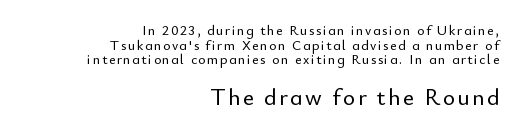
Upright lettering throughout. Does the bottom block carry the larger type? Yes, it does. Line ends are locked; line starts wander. The space between consecutive lines is stingy. Unmarked baselines from the first word to the last.
